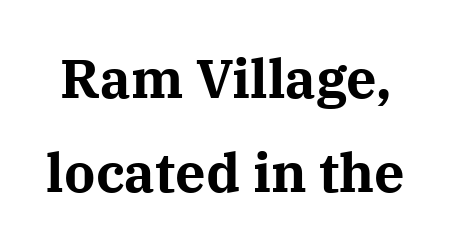
The image shows 54 px bold serif type, upright; set line spacing 1.75x, normal letter spacing, not underlined; medium stroke contrast and a medium x-height.
